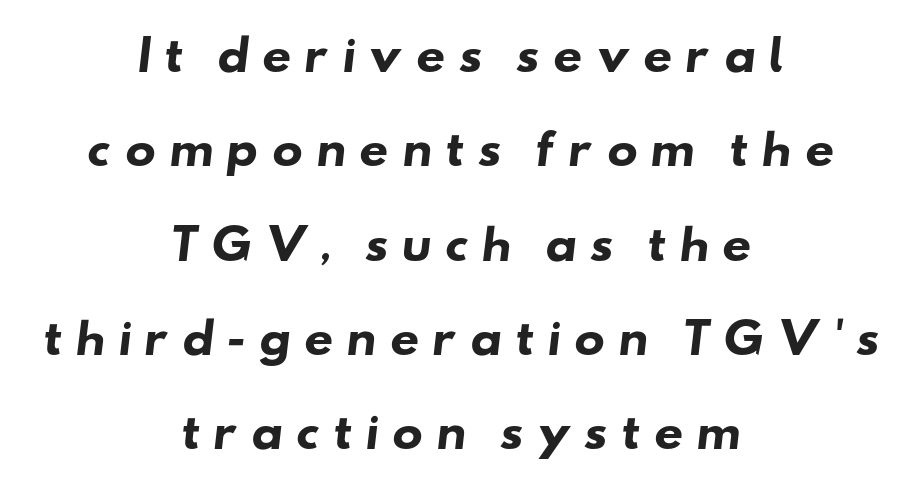
The image shows 41 px heavy, wide sans-serif type; set centered, loose line spacing (2.3x), unusually wide letter spacing (+0.3 em), not underlined; low stroke contrast and a small x-height.
